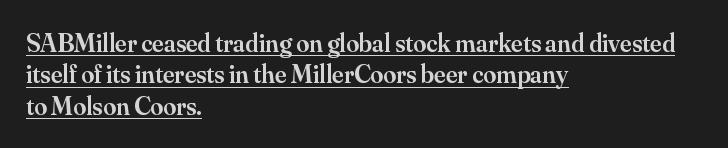
The image shows 26 px text type, upright; set left-aligned, line spacing 1.21x, normal letter spacing, underlined.
